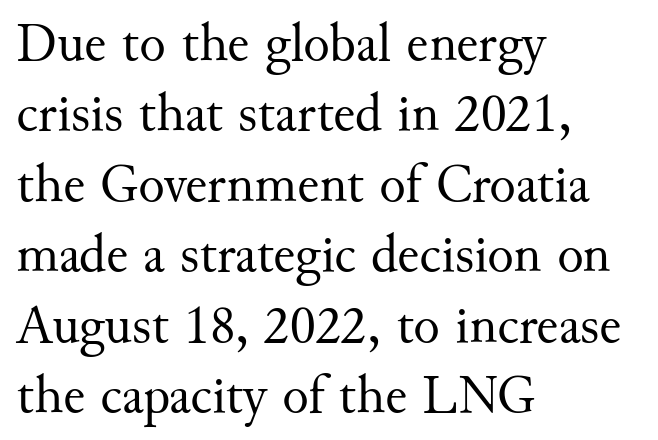
The weight tops out at a normal text grade. Evenly set lines give the paragraph a standard silhouette. The characters display serif detailing at their extremities. Italic: no, the glyphs are upright roman.
